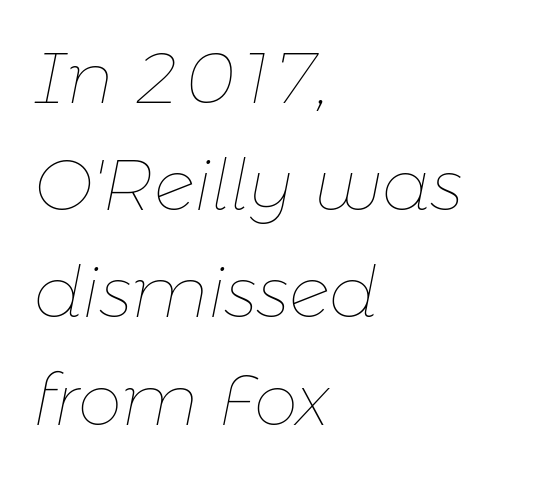
The image shows 71 px thin type, italic (leaning right); set left-aligned, normal line spacing (1.51x), normal letter spacing, not underlined; low stroke contrast and a medium x-height.
